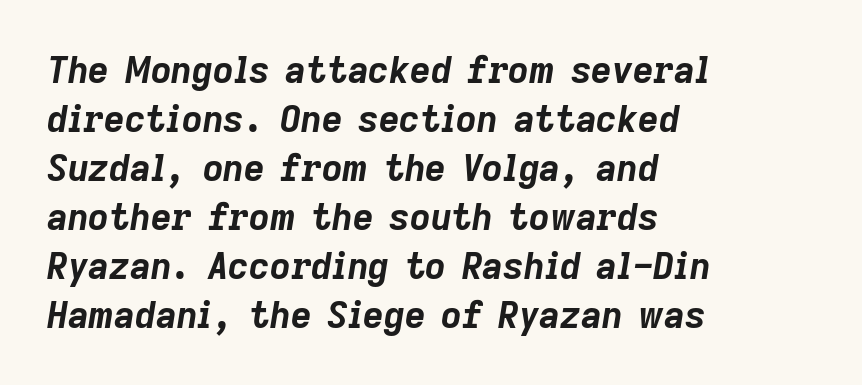
Note the varied advance widths — an 'i' is clearly narrower than an 'm'. A clean baseline with only descenders dipping below it. The paragraph has a hard left edge and a soft right edge. Emphasis-style slanted type is in use. Short note: letters normally spaced.
